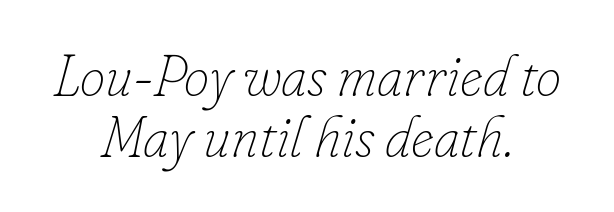
Q: Is the text bold? A: No.
Q: Is the text italic (slanted)? A: Yes, it leans right by about 16 degrees.
Q: Is the text underlined? A: No.
Q: How is the paragraph aligned? A: Centered.
Q: Is the spacing between letters normal or unusually wide? A: Normal.
Q: Is the spacing between lines tight, normal or loose? A: Tight.
Q: Width (condensed, normal, or wide)? A: Normal.
Q: Stroke contrast? A: Low.
Q: x-height? A: Small.
Q: Monospaced? A: No.
